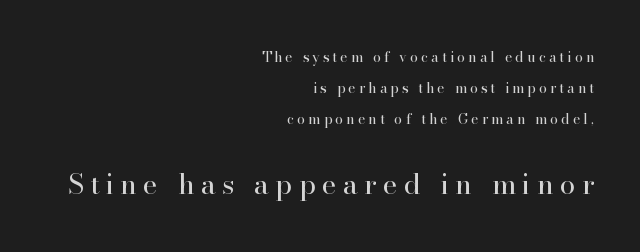
Q: Is the text bold? A: No.
Q: Is the text italic (slanted)? A: No, it is upright.
Q: Is the typeface a serif or a sans-serif typeface? A: Serif.
Q: Is the text underlined? A: No.
Q: How is the paragraph aligned? A: Right-aligned.
Q: Is the spacing between letters normal or unusually wide? A: Unusually wide.
Q: Is the spacing between lines tight, normal or loose? A: Loose.
Q: Which block of text is set in a larger size, the first (top) or the second (bottom)? A: The second (bottom) one.
Q: Width (condensed, normal, or wide)? A: Normal.
Q: Stroke contrast? A: High.
Q: x-height? A: Small.
Q: Monospaced? A: No.
